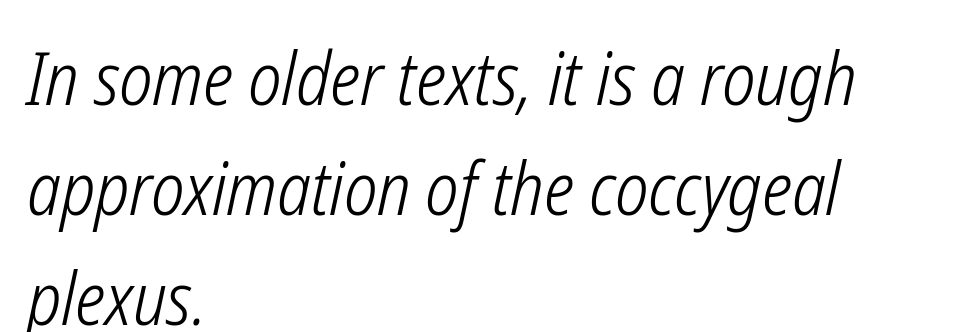
Q: Is the text bold? A: No.
Q: Is the text italic (slanted)? A: Yes, it leans right by about 12 degrees.
Q: Is the text underlined? A: No.
Q: How is the paragraph aligned? A: Left-aligned.
Q: Is the spacing between letters normal or unusually wide? A: Normal.
Q: Is the spacing between lines tight, normal or loose? A: Normal.
Q: Width (condensed, normal, or wide)? A: Condensed.
Q: Stroke contrast? A: Low.
Q: x-height? A: Medium.
Q: Monospaced? A: No.
